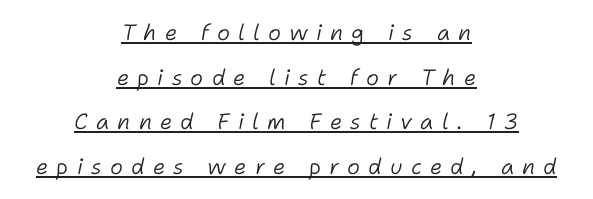
The image shows 22 px text type, italic (leaning right); set centered, loose line spacing (2.03x), unusually wide letter spacing (+0.37 em), underlined.
